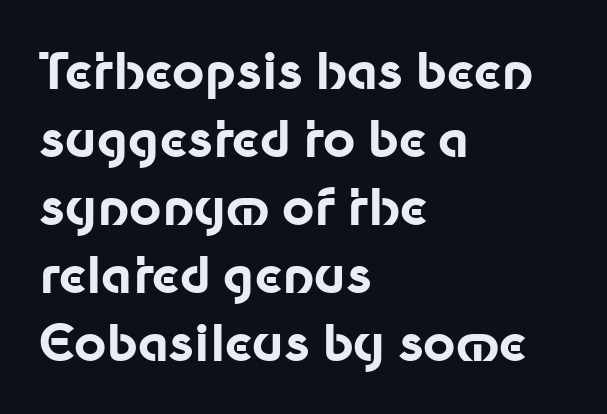
Q: Is the text bold? A: Yes.
Q: Is the text italic (slanted)? A: No, it is upright.
Q: Is the typeface a serif or a sans-serif typeface? A: Sans-serif.
Q: Is the text underlined? A: No.
Q: How is the paragraph aligned? A: Left-aligned.
Q: Is the spacing between letters normal or unusually wide? A: Normal.
Q: Is the spacing between lines tight, normal or loose? A: Normal.
Q: Width (condensed, normal, or wide)? A: Normal.
Q: Stroke contrast? A: Low.
Q: x-height? A: Medium.
Q: Monospaced? A: No.
